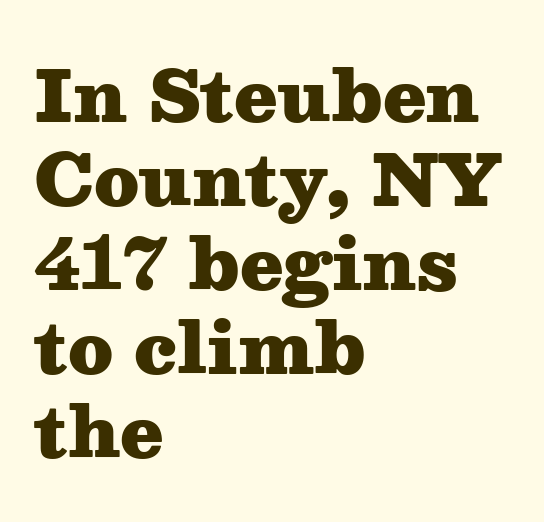
{"serif": "yes", "italic": "no", "bold": "yes", "weight": "heavy", "width": "wide", "stroke_contrast": "medium", "x_height": "medium", "monospaced": "no", "underline": "no", "align": "left", "line_spacing_ratio": 1.2, "letter_spacing": "normal", "letter_spacing_em": 0.0, "glyph_px": 70}
